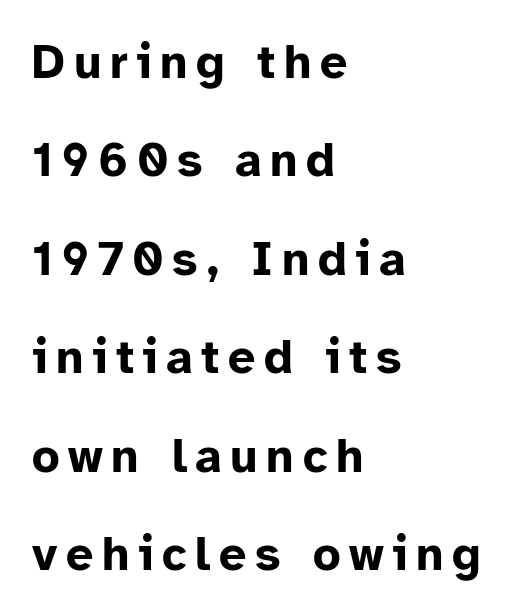
The image shows 48 px bold sans-serif type, upright; set left-aligned, loose line spacing (2.05x), not underlined; low stroke contrast and a medium x-height.
